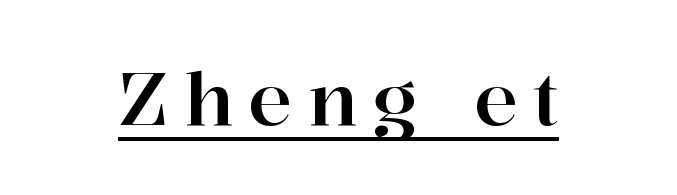
The image shows 73 px serif type, upright; set unusually wide letter spacing (+0.21 em), underlined; high stroke contrast and a medium x-height.
